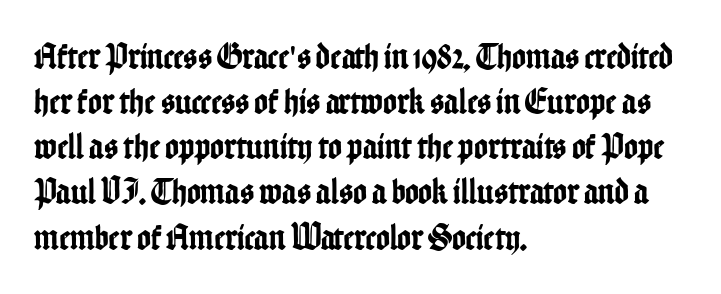
Q: Is the text italic (slanted)? A: No, it is upright.
Q: Is the typeface a serif or a sans-serif typeface? A: Sans-serif.
Q: Is the text underlined? A: No.
Q: How is the paragraph aligned? A: Left-aligned.
Q: Is the spacing between letters normal or unusually wide? A: Normal.
Q: Width (condensed, normal, or wide)? A: Condensed.
Q: Stroke contrast? A: Low.
Q: x-height? A: Medium.
Q: Monospaced? A: No.
